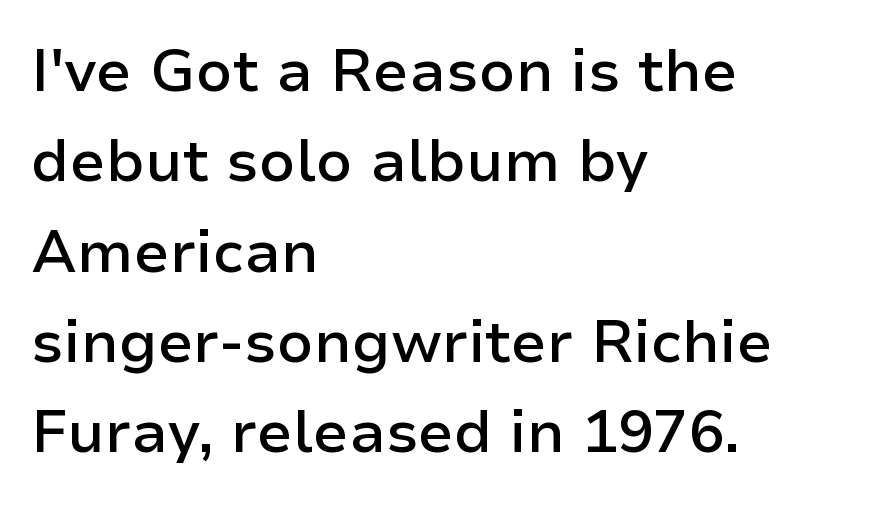
Q: Is the text bold? A: Semi-bold.
Q: Is the text italic (slanted)? A: No, it is upright.
Q: Is the typeface a serif or a sans-serif typeface? A: Sans-serif.
Q: Is the text underlined? A: No.
Q: How is the paragraph aligned? A: Left-aligned.
Q: Is the spacing between letters normal or unusually wide? A: Normal.
Q: Is the spacing between lines tight, normal or loose? A: Normal.
Q: Width (condensed, normal, or wide)? A: Normal.
Q: Stroke contrast? A: Low.
Q: x-height? A: Medium.
Q: Monospaced? A: No.
